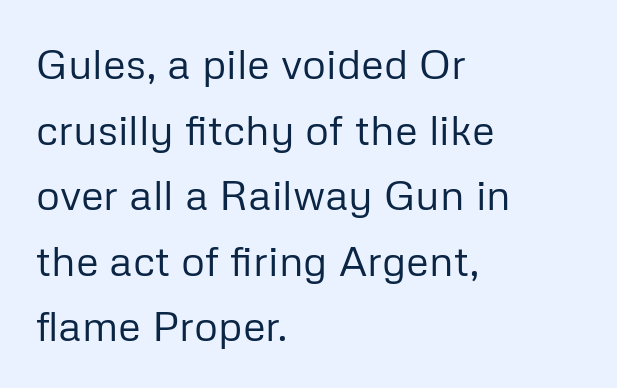
The leading is moderate, giving the passage an even texture. All the whitespace from short lines collects on the right. The strip under each line holds only bare page. Unlike italic type, these characters show no tilt at all.
